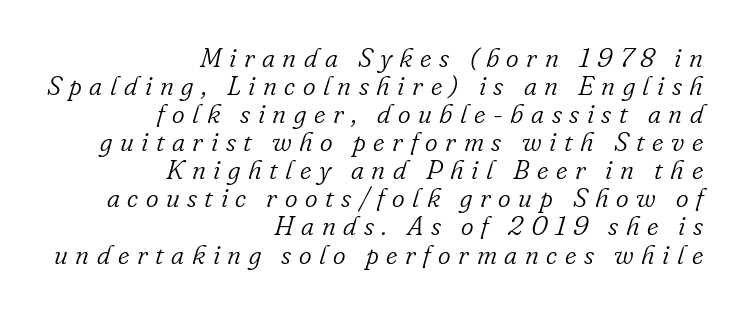
Compared with typical paragraphs, the rows here are closer together. Where is the straight margin? On the right. Lines of text with bare space underneath. No letter is thick-stroked: the sample isn't bold. Display-style spreading of the glyphs; the letterfit is very open.
